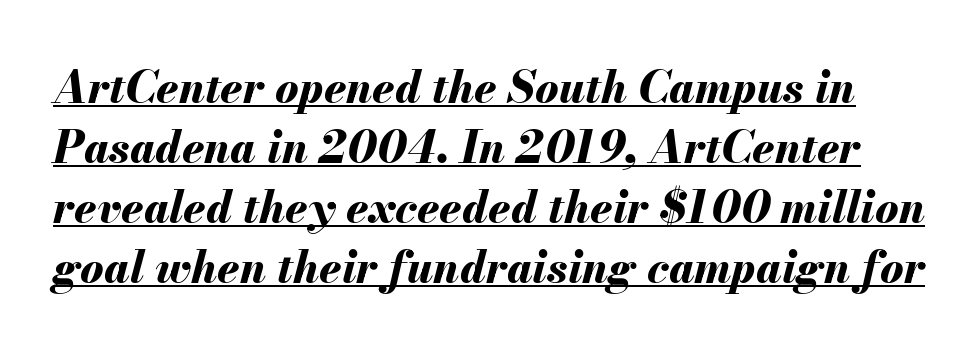
{"italic": "yes", "lean": "right", "slant_degrees": 13, "bold": "yes", "weight": "bold", "width": "normal", "stroke_contrast": "medium", "x_height": "small", "monospaced": "no", "underline": "yes", "line_spacing": "normal", "line_spacing_ratio": 1.36, "letter_spacing": "normal", "letter_spacing_em": 0.0, "glyph_px": 44}
